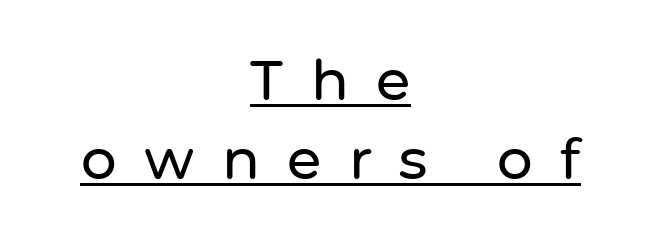
Q: Is the text italic (slanted)? A: No, it is upright.
Q: Is the typeface a serif or a sans-serif typeface? A: Sans-serif.
Q: Is the text underlined? A: Yes.
Q: How is the paragraph aligned? A: Centered.
Q: Is the spacing between letters normal or unusually wide? A: Unusually wide.
Q: Is the spacing between lines tight, normal or loose? A: Normal.
Q: Width (condensed, normal, or wide)? A: Normal.
Q: Stroke contrast? A: Low.
Q: x-height? A: Medium.
Q: Monospaced? A: No.
